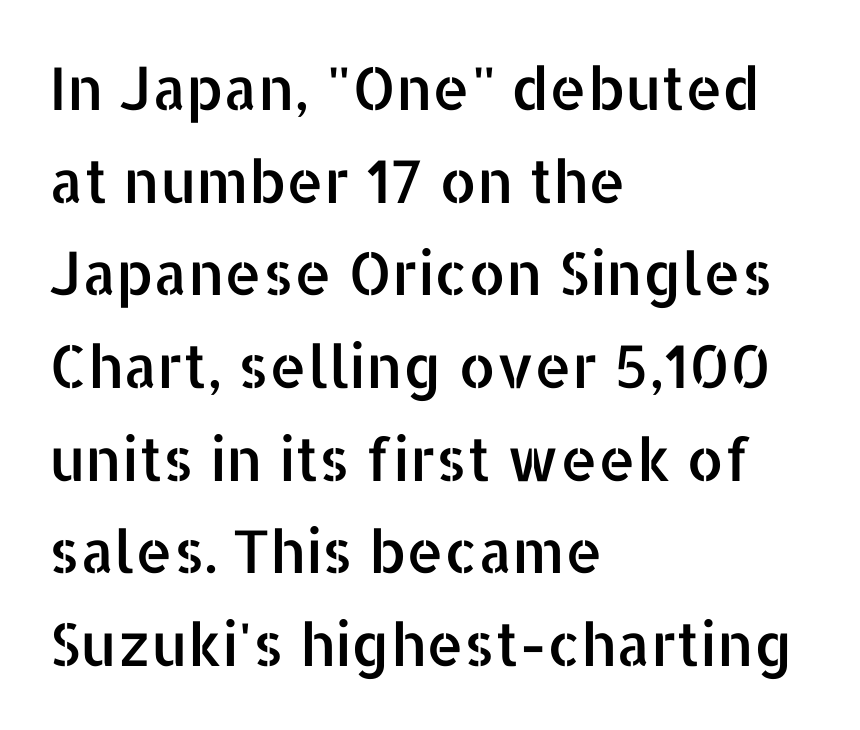
Q: Is the text italic (slanted)? A: No, it is upright.
Q: Is the typeface a serif or a sans-serif typeface? A: Sans-serif.
Q: Is the text underlined? A: No.
Q: How is the paragraph aligned? A: Left-aligned.
Q: Is the spacing between letters normal or unusually wide? A: Normal.
Q: Is the spacing between lines tight, normal or loose? A: Normal.
Q: Width (condensed, normal, or wide)? A: Normal.
Q: Stroke contrast? A: Low.
Q: x-height? A: Medium.
Q: Monospaced? A: No.
